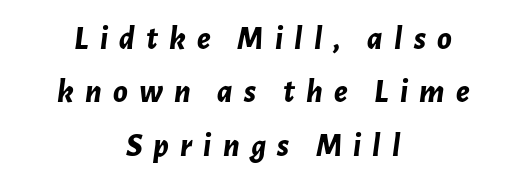
{"italic": "yes", "lean": "right", "slant_degrees": 7, "bold": "yes", "weight": "bold", "width": "normal", "stroke_contrast": "low", "x_height": "medium", "monospaced": "no", "underline": "no", "align": "center", "line_spacing": "normal", "line_spacing_ratio": 1.62, "letter_spacing": "wide", "letter_spacing_em": 0.34, "glyph_px": 33}
